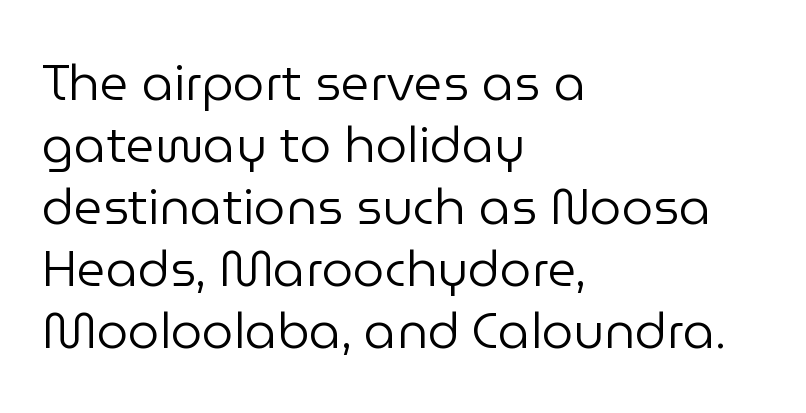
Q: Is the text bold? A: No.
Q: Is the text italic (slanted)? A: No, it is upright.
Q: Is the typeface a serif or a sans-serif typeface? A: Sans-serif.
Q: Is the text underlined? A: No.
Q: How is the paragraph aligned? A: Left-aligned.
Q: Is the spacing between letters normal or unusually wide? A: Normal.
Q: Width (condensed, normal, or wide)? A: Normal.
Q: Stroke contrast? A: Low.
Q: x-height? A: Medium.
Q: Monospaced? A: No.
